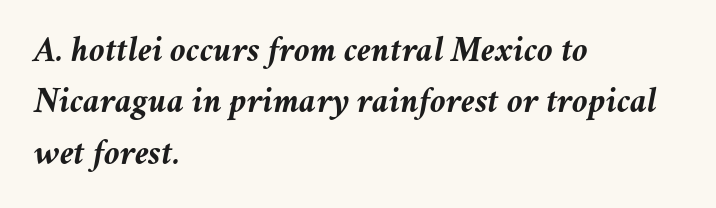
In terms of weight, the rendering is a true, heavy bold. Rows of type keep a routine distance in the vertical direction. The rendering uses natural spacing where letterforms have individual widths. The tracking reads as untouched default to a designer's eye. Observe the lean: these are italic letterforms. The gap between lines stays unmarked.
